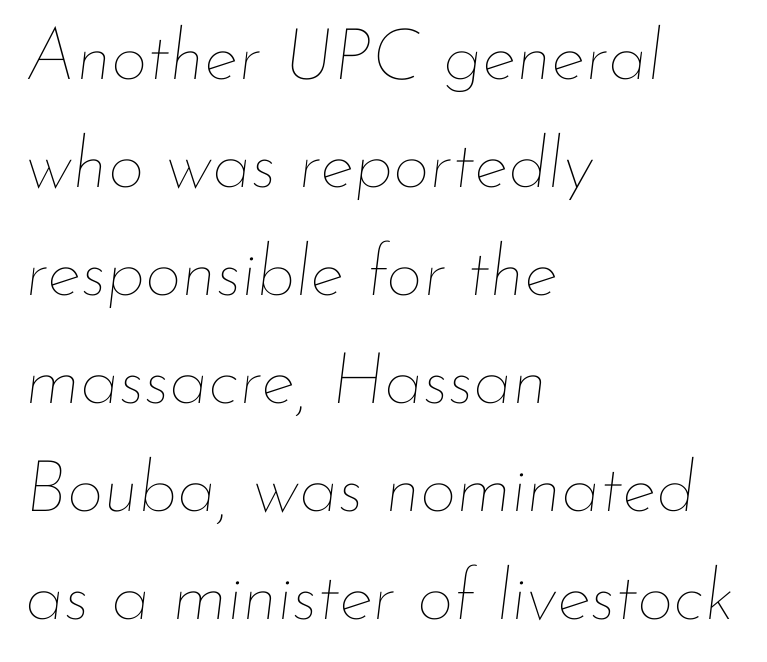
The rendering applies a slant to the glyphs. Each row of text sits above clean, open space. Standard letterfit; no display-style spreading of the glyphs. On a weight scale, this lands at 450 or below. The rendering uses natural spacing where letterforms have individual widths.
